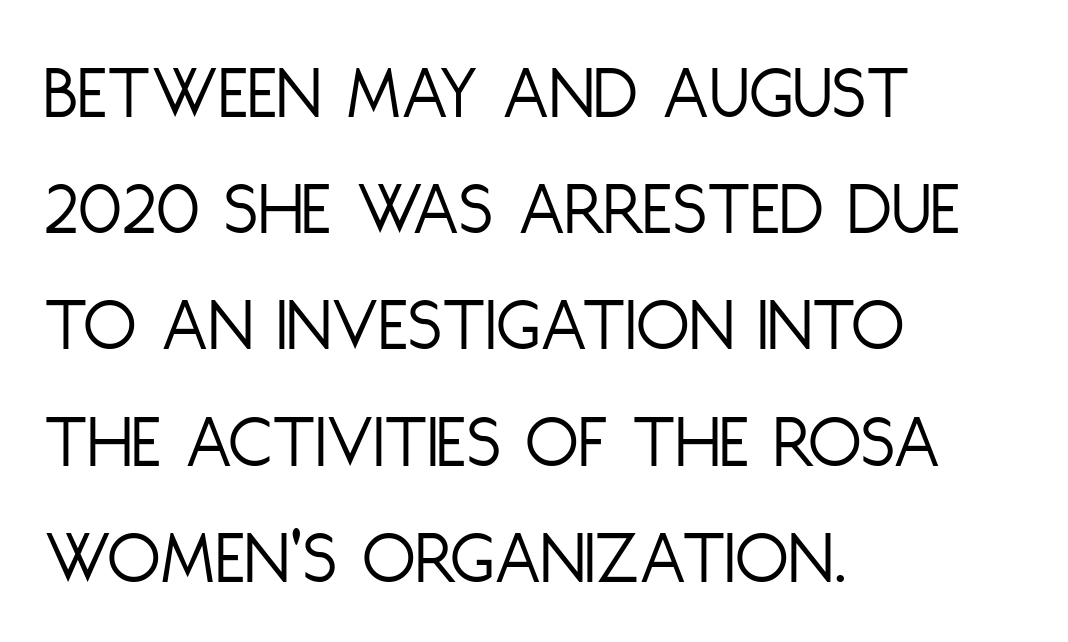
A sans-serif font was chosen for this passage. Weight: in the light-to-regular range. What's the leading like? Ordinary, nothing unusual. Each letter keeps its own natural width here, so spacing adapts to shape. This rendering uses left alignment, leaving the right contour irregular. If you drew a line through each stem, it would be perfectly vertical.
